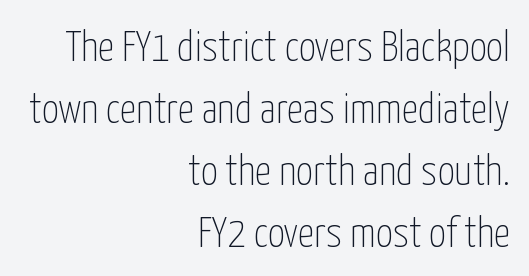
The image shows 42 px thin, condensed sans-serif type, upright; set right-aligned, normal line spacing (1.48x), normal letter spacing, not underlined; low stroke contrast and a medium x-height.
